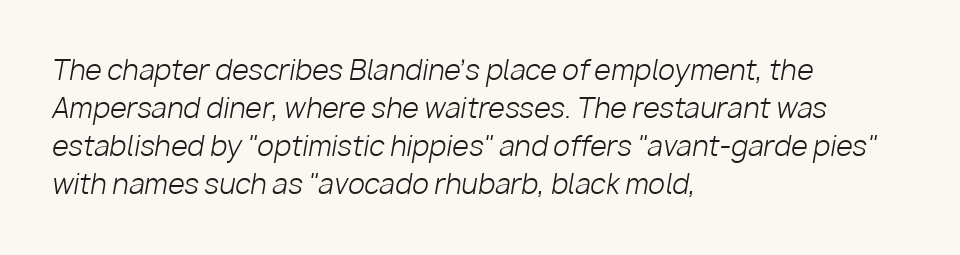
The passage shown is not bold in any degree. Posture: slanted. Regarding leading, the lines here are spaced in the standard way. The passage shown has conventional tracking throughout.
